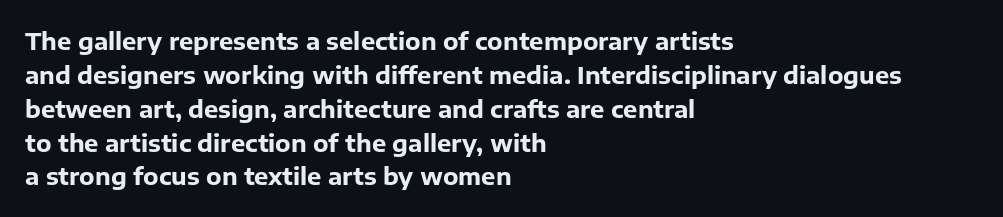
Check under the words: just untouched page. The lettering stays uniformly vertical, giving the passage a roman look. Does the weight exceed regular? Yes, all the way to bold. Leading: standard.
